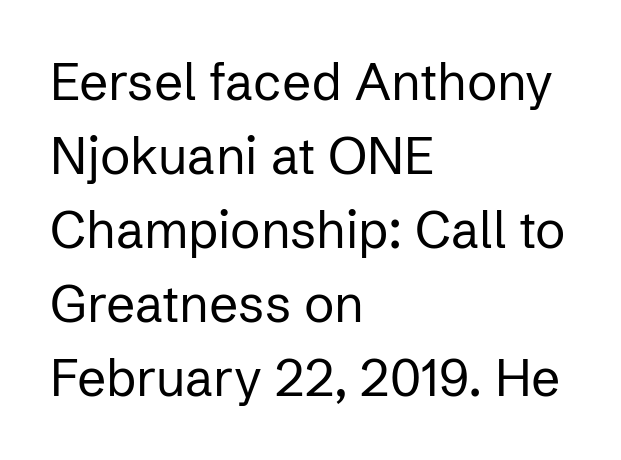
{"serif": "no", "italic": "no", "bold": "no", "weight": "regular", "width": "normal", "stroke_contrast": "low", "x_height": "medium", "monospaced": "no", "underline": "no", "align": "left", "line_spacing": "normal", "line_spacing_ratio": 1.45, "letter_spacing": "normal", "letter_spacing_em": 0.0, "glyph_px": 51}
